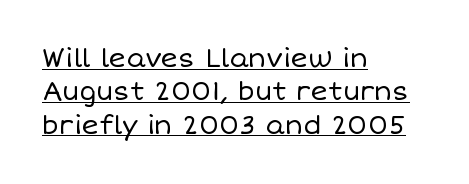
Q: Is the text bold? A: No.
Q: Is the text italic (slanted)? A: No, it is upright.
Q: Is the text underlined? A: Yes.
Q: How is the paragraph aligned? A: Left-aligned.
Q: Is the spacing between letters normal or unusually wide? A: Normal.
Q: Is the spacing between lines tight, normal or loose? A: Normal.
